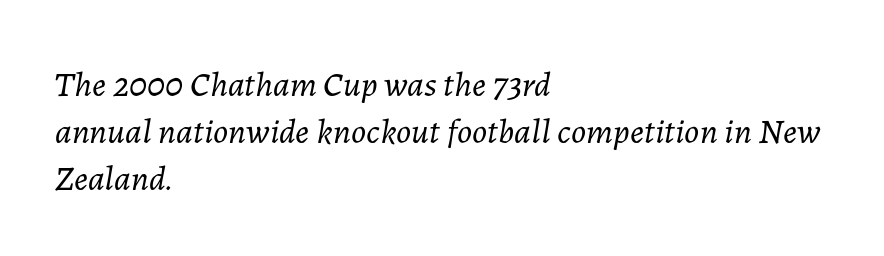
{"italic": "yes", "lean": "right", "slant_degrees": 7, "bold": "no", "weight": "light", "width": "normal", "stroke_contrast": "low", "x_height": "medium", "monospaced": "no", "underline": "no", "align": "left", "line_spacing": "normal", "line_spacing_ratio": 1.34, "letter_spacing": "normal", "letter_spacing_em": 0.0, "glyph_px": 35}
